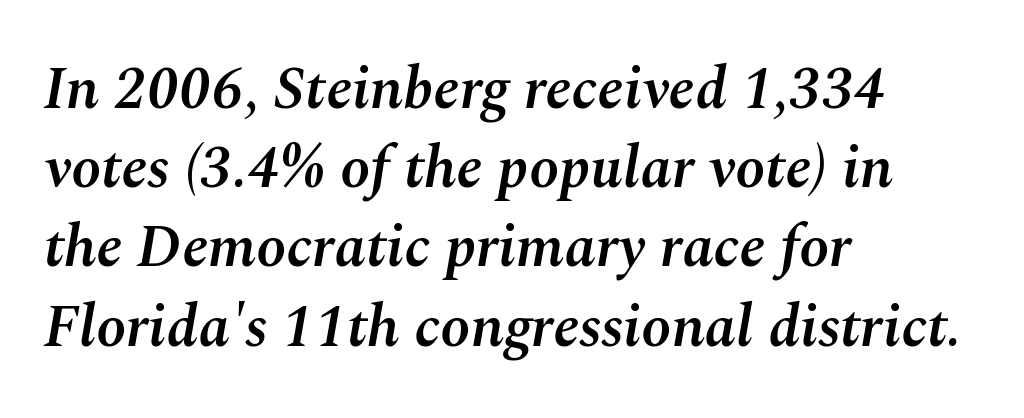
Q: Is the text bold? A: Semi-bold.
Q: Is the text italic (slanted)? A: Yes, it leans right by about 10 degrees.
Q: Is the text underlined? A: No.
Q: How is the paragraph aligned? A: Left-aligned.
Q: Is the spacing between letters normal or unusually wide? A: Normal.
Q: Is the spacing between lines tight, normal or loose? A: Normal.
Q: Width (condensed, normal, or wide)? A: Normal.
Q: Stroke contrast? A: Medium.
Q: x-height? A: Medium.
Q: Monospaced? A: No.
